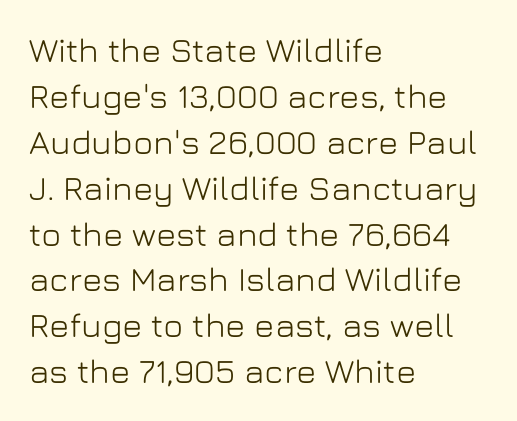
The image shows 34 px sans-serif type, upright; set left-aligned, normal line spacing (1.35x), normal letter spacing, not underlined; low stroke contrast and a medium x-height.
